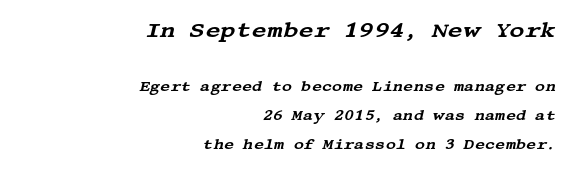
Q: Is the text italic (slanted)? A: Yes, it leans right by about 13 degrees.
Q: Is the text underlined? A: No.
Q: How is the paragraph aligned? A: Right-aligned.
Q: Is the spacing between letters normal or unusually wide? A: Normal.
Q: Is the spacing between lines tight, normal or loose? A: Loose.
Q: Which block of text is set in a larger size, the first (top) or the second (bottom)? A: The first (top) one.
